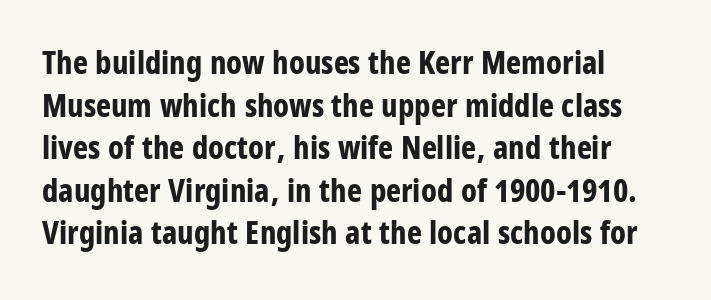
The image shows 32 px bold, condensed sans-serif type, upright; set left-aligned, normal line spacing (1.33x), normal letter spacing, not underlined; low stroke contrast and a large x-height.
